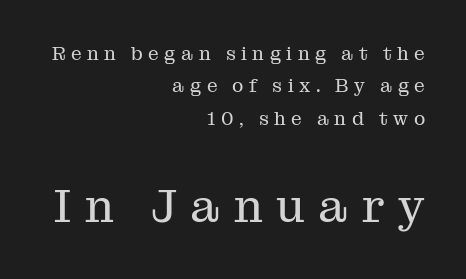
All the whitespace from short lines collects on the left. Nothing heavy about these letters — not bold at all. Rule under the text: the space is simply empty. How are the letters spaced? Widely, with obvious added tracking.
